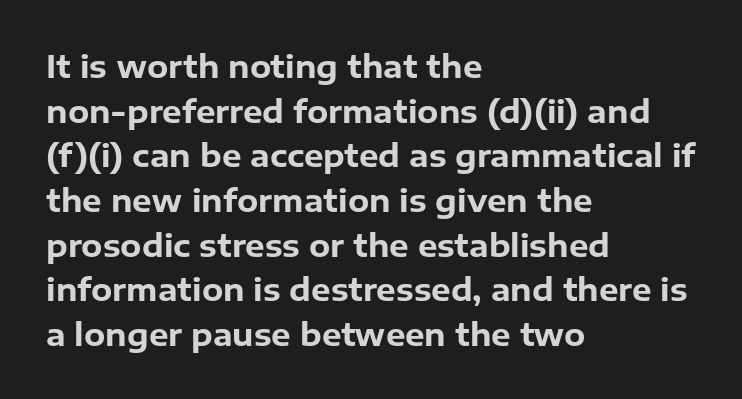
Q: Is the text bold? A: Yes.
Q: Is the text italic (slanted)? A: No, it is upright.
Q: Is the typeface a serif or a sans-serif typeface? A: Sans-serif.
Q: Is the text underlined? A: No.
Q: How is the paragraph aligned? A: Left-aligned.
Q: Is the spacing between letters normal or unusually wide? A: Normal.
Q: Is the spacing between lines tight, normal or loose? A: Normal.
Q: Width (condensed, normal, or wide)? A: Normal.
Q: Stroke contrast? A: Low.
Q: x-height? A: Medium.
Q: Monospaced? A: No.
